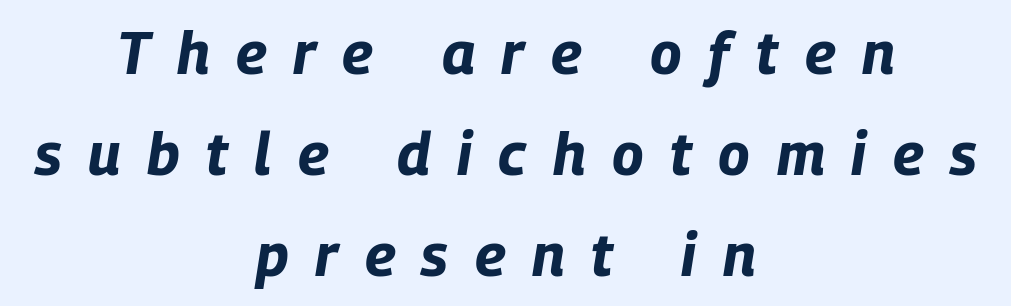
The image shows 59 px bold, condensed type, italic (leaning right); set centered, line spacing 1.71x, unusually wide letter spacing (+0.45 em), not underlined; low stroke contrast and a large x-height.
